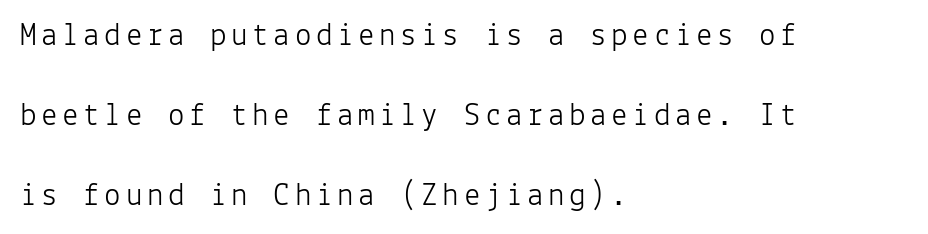
Q: Is the text bold? A: No.
Q: Is the text italic (slanted)? A: No, it is upright.
Q: Is the typeface a serif or a sans-serif typeface? A: Sans-serif.
Q: Is the text underlined? A: No.
Q: How is the paragraph aligned? A: Left-aligned.
Q: Is the spacing between lines tight, normal or loose? A: Loose.
Q: Width (condensed, normal, or wide)? A: Normal.
Q: Stroke contrast? A: Low.
Q: x-height? A: Medium.
Q: Monospaced? A: Yes.
